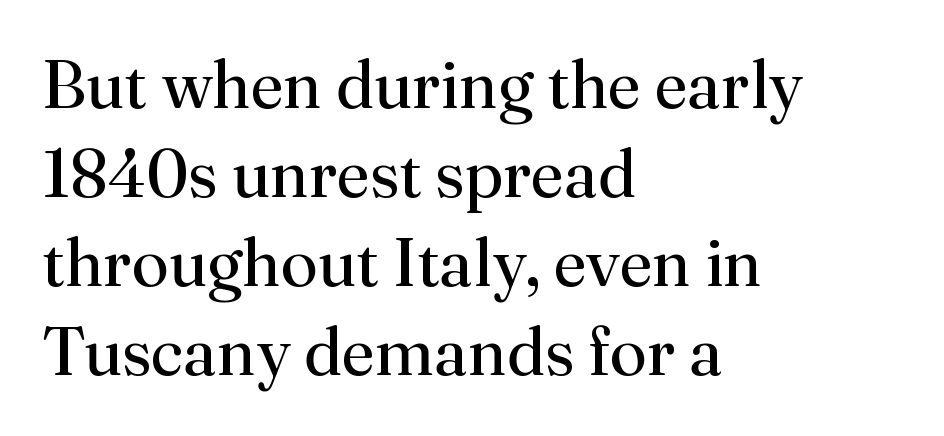
Q: Is the text bold? A: No.
Q: Is the text italic (slanted)? A: No, it is upright.
Q: Is the typeface a serif or a sans-serif typeface? A: Serif.
Q: Is the text underlined? A: No.
Q: How is the paragraph aligned? A: Left-aligned.
Q: Is the spacing between letters normal or unusually wide? A: Normal.
Q: Is the spacing between lines tight, normal or loose? A: Normal.
Q: Width (condensed, normal, or wide)? A: Normal.
Q: Stroke contrast? A: Medium.
Q: x-height? A: Small.
Q: Monospaced? A: No.
